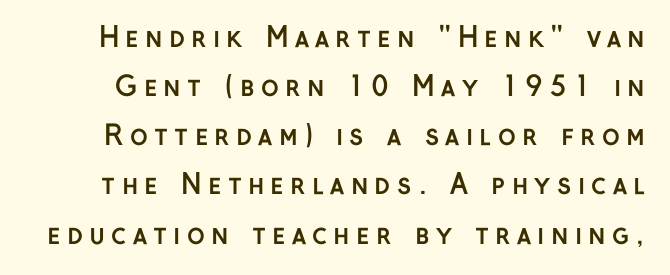
The image shows 27 px bold type, upright; set line spacing 1.82x, unusually wide letter spacing (+0.23 em), not underlined.
